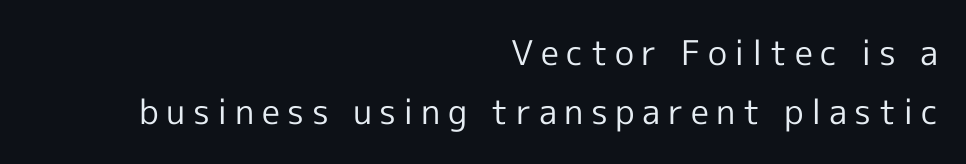
Character widths vary here, with narrow letters taking less room than wide ones. The face looks like a standard text weight, possibly lighter. Leftover space on each line is placed entirely before the opening word. This rendering features lettering with no underline. Unlike a traditional serif, this face leaves its strokes unadorned. Rendered with straight, roman letterforms.
